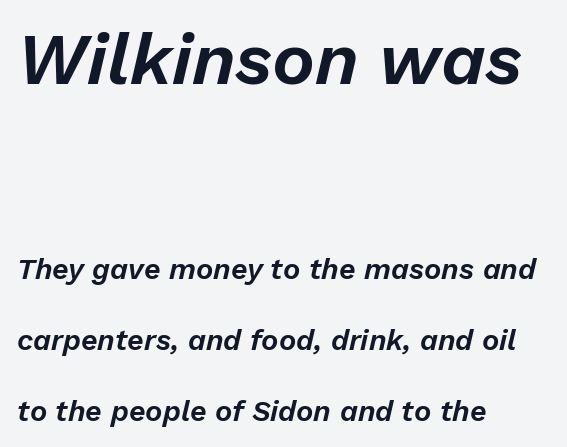
{"italic": "yes", "lean": "right", "slant_degrees": 13, "width": "normal", "stroke_contrast": "low", "x_height": "medium", "monospaced": "no", "underline": "no", "align": "left", "line_spacing": "loose", "line_spacing_ratio": 2.46, "letter_spacing": "normal", "letter_spacing_em": 0.0, "larger_block": "first", "size_ratio": 2.48, "glyph_px": 72}
